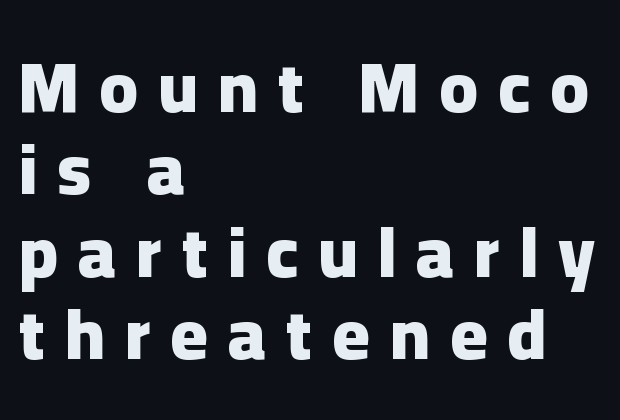
{"serif": "no", "italic": "no", "bold": "yes", "weight": "heavy", "width": "normal", "stroke_contrast": "low", "x_height": "medium", "monospaced": "no", "underline": "no", "align": "left", "line_spacing_ratio": 1.16, "letter_spacing": "wide", "letter_spacing_em": 0.28, "glyph_px": 71}
